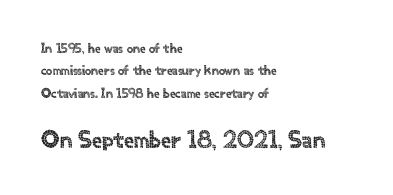
This rendering uses left alignment, leaving the right contour irregular. Leading matches the norm, producing a regular column. Standard letterfit; no display-style spreading of the glyphs. The zone under the glyphs is completely vacant. The type sits square on the baseline with zero lean.
